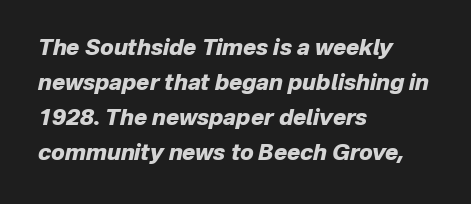
{"italic": "yes", "lean": "right", "slant_degrees": 12, "bold": "yes", "underline": "no", "align": "left", "line_spacing": "normal", "line_spacing_ratio": 1.59, "letter_spacing": "normal", "letter_spacing_em": 0.0, "glyph_px": 22}
